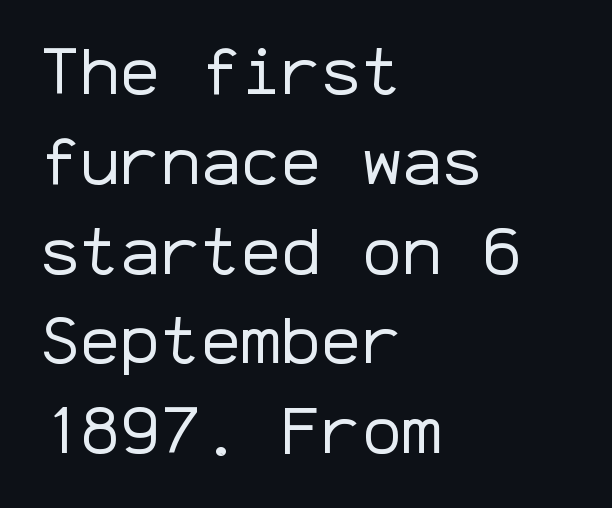
The image shows 67 px regular-weight sans-serif type, upright, monospaced; set left-aligned, normal line spacing (1.34x), normal letter spacing, not underlined; low stroke contrast and a medium x-height.
